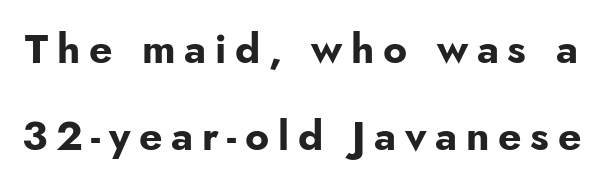
The image shows 41 px bold sans-serif type, upright; set loose line spacing (2.12x), unusually wide letter spacing (+0.21 em), not underlined; low stroke contrast and a small x-height.
